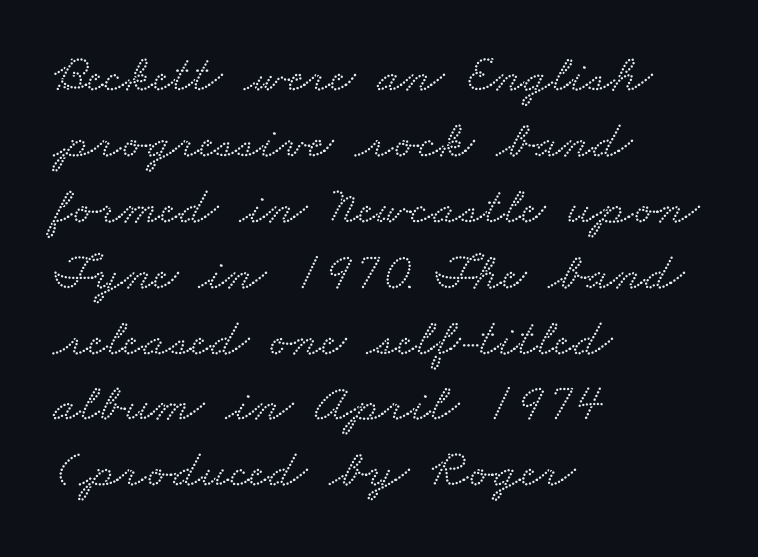
The rendering anchors every line to the left-hand side. The passage shown is typed in a proportional face where columns would drift. The space beneath each line is pristine and unruled. The passage shown has conventional tracking throughout.
